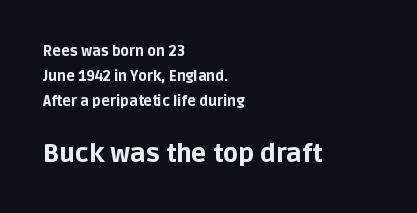
The image shows 25 px bold type, upright; set left-aligned, line spacing 1.78x, normal letter spacing, not underlined; the second (bottom) block is 1.79x larger.
